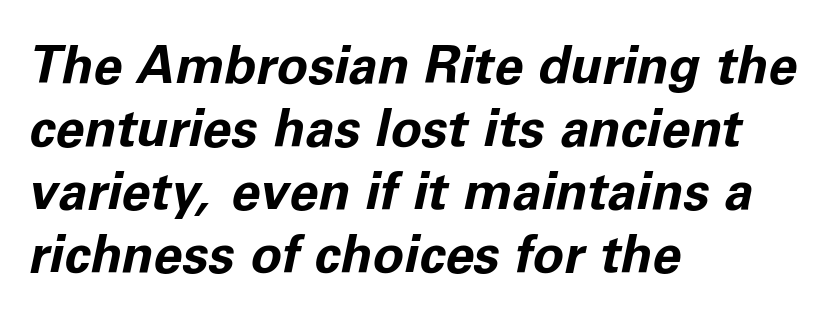
The image shows 52 px bold type, italic (leaning right); set left-aligned, line spacing 1.21x, normal letter spacing, not underlined; low stroke contrast and a medium x-height.
